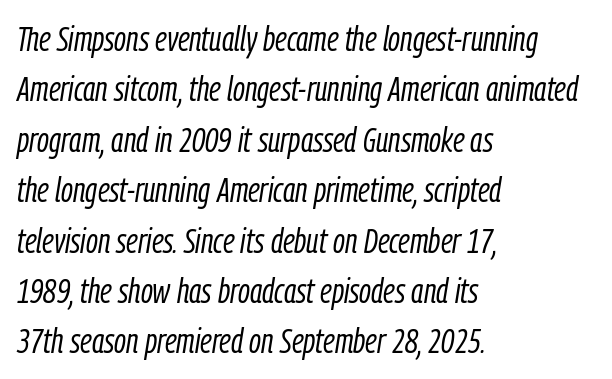
Q: Is the text bold? A: No.
Q: Is the text italic (slanted)? A: Yes, it leans right by about 9 degrees.
Q: Is the text underlined? A: No.
Q: How is the paragraph aligned? A: Left-aligned.
Q: Is the spacing between letters normal or unusually wide? A: Normal.
Q: Is the spacing between lines tight, normal or loose? A: Normal.
Q: Width (condensed, normal, or wide)? A: Condensed.
Q: Stroke contrast? A: Low.
Q: x-height? A: Medium.
Q: Monospaced? A: No.
